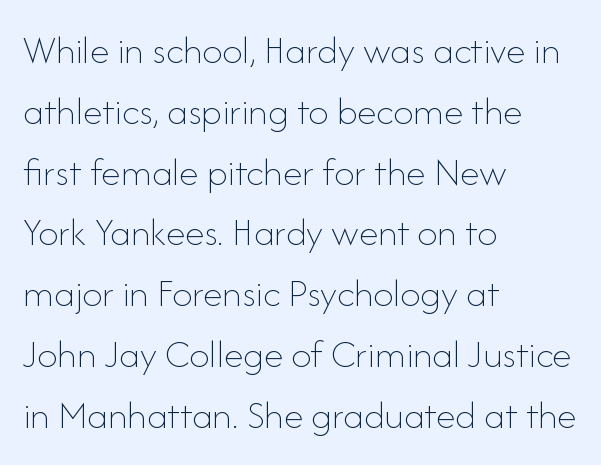
Q: Is the text bold? A: No.
Q: Is the text italic (slanted)? A: No, it is upright.
Q: Is the text underlined? A: No.
Q: How is the paragraph aligned? A: Left-aligned.
Q: Is the spacing between letters normal or unusually wide? A: Normal.
Q: Is the spacing between lines tight, normal or loose? A: Normal.
Q: Width (condensed, normal, or wide)? A: Normal.
Q: Stroke contrast? A: Low.
Q: x-height? A: Small.
Q: Monospaced? A: No.
